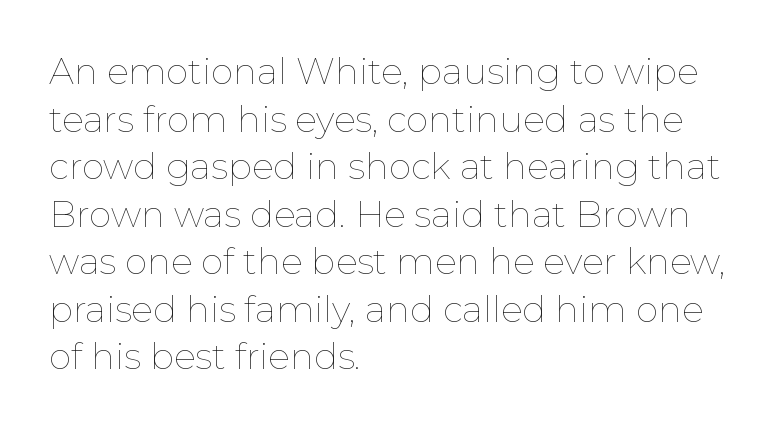
The baseline area is clear. On a weight scale, this lands at 450 or below. Normally led — the rows are evenly, conventionally spaced. Nothing unusual about the tracking: characters are spaced as the font intends.
